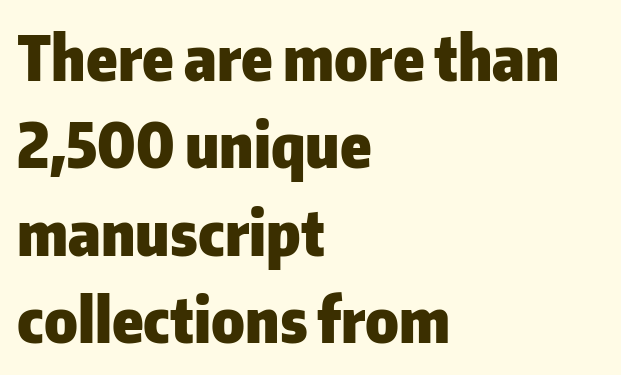
Q: Is the text bold? A: Yes.
Q: Is the text italic (slanted)? A: No, it is upright.
Q: Is the typeface a serif or a sans-serif typeface? A: Sans-serif.
Q: Is the text underlined? A: No.
Q: How is the paragraph aligned? A: Left-aligned.
Q: Is the spacing between letters normal or unusually wide? A: Normal.
Q: Is the spacing between lines tight, normal or loose? A: Normal.
Q: Width (condensed, normal, or wide)? A: Normal.
Q: Stroke contrast? A: Low.
Q: x-height? A: Medium.
Q: Monospaced? A: No.
